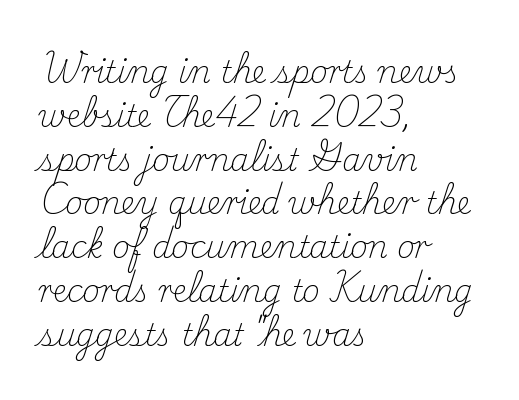
Line starts are locked; line ends wander. Is the stroke heavy? The answer is a plain regular-or-lighter. No extra tracking has been applied to these lines. This sample has the flowing, uneven cadence of proportional lettering. Regarding leading, the lines here are spaced in the standard way.
